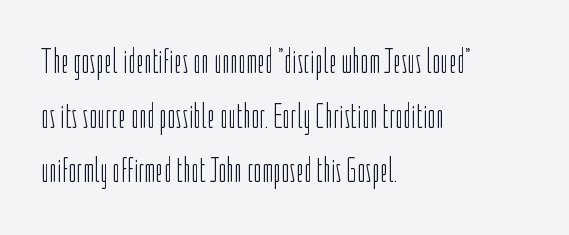
{"serif": "no", "italic": "no", "bold": "no", "weight": "light", "width": "condensed", "stroke_contrast": "low", "x_height": "medium", "monospaced": "no", "underline": "no", "align": "left", "line_spacing": "normal", "line_spacing_ratio": 1.56, "letter_spacing": "normal", "letter_spacing_em": 0.0, "glyph_px": 35}
